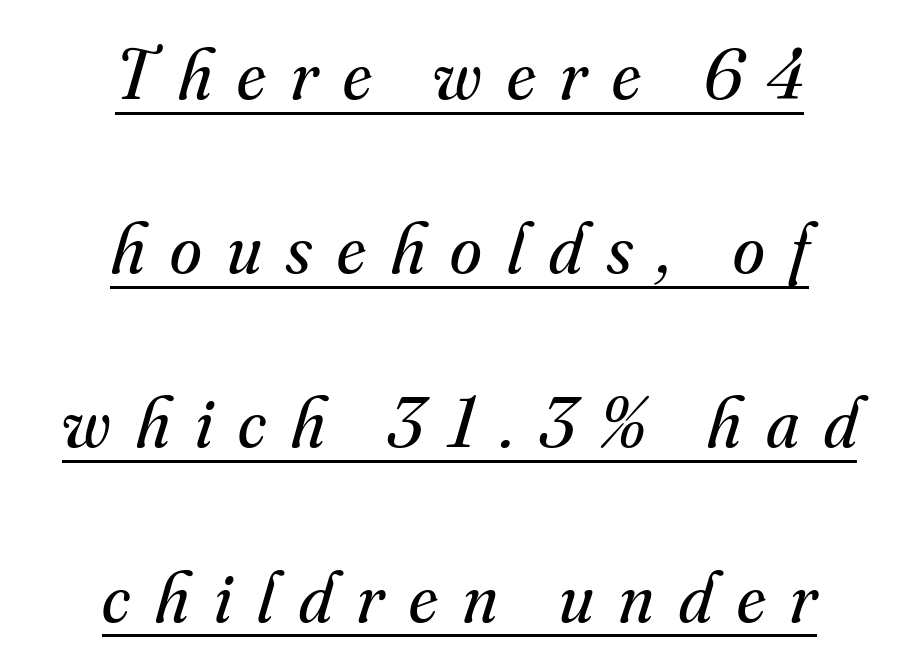
Q: Is the text bold? A: No.
Q: Is the text italic (slanted)? A: Yes, it leans right by about 16 degrees.
Q: Is the typeface a serif or a sans-serif typeface? A: Serif.
Q: Is the text underlined? A: Yes.
Q: How is the paragraph aligned? A: Centered.
Q: Is the spacing between letters normal or unusually wide? A: Unusually wide.
Q: Is the spacing between lines tight, normal or loose? A: Loose.
Q: Width (condensed, normal, or wide)? A: Normal.
Q: Stroke contrast? A: Medium.
Q: x-height? A: Small.
Q: Monospaced? A: No.
